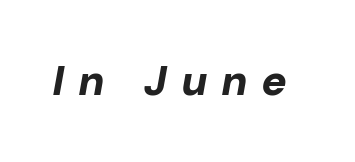
{"italic": "yes", "lean": "right", "slant_degrees": 10, "bold": "yes", "weight": "bold", "width": "normal", "stroke_contrast": "low", "x_height": "medium", "monospaced": "no", "underline": "no", "letter_spacing": "wide", "letter_spacing_em": 0.37, "glyph_px": 42}
